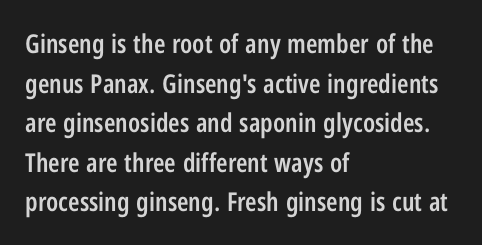
The image shows 26 px text type, upright; set left-aligned, normal line spacing (1.52x), normal letter spacing, not underlined.
